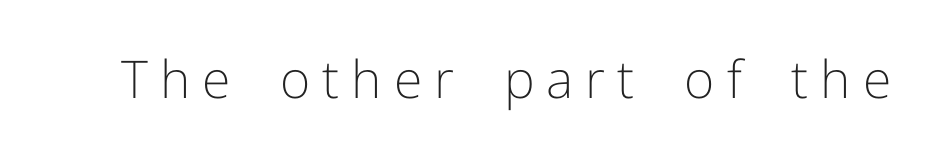
The image shows 52 px light sans-serif type, upright; set unusually wide letter spacing (+0.23 em), not underlined; low stroke contrast and a medium x-height.
